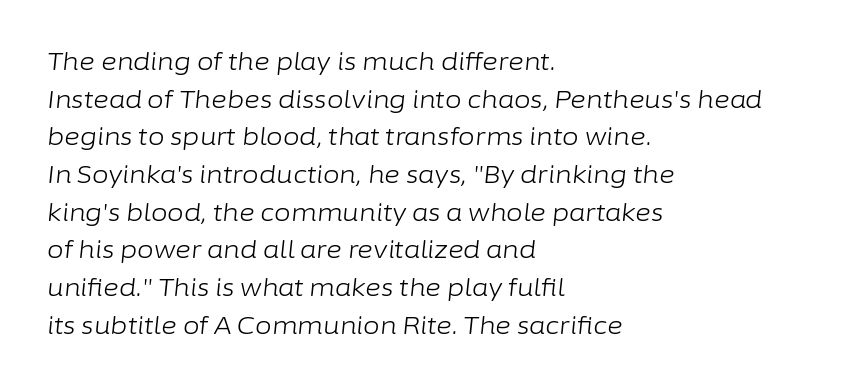
These lines were composed using italics. Has an underline been added? It has not. Baseline-to-baseline distance is the conventional proportion of letter height. Standard letterfit; no display-style spreading of the glyphs. The passage shown is not bold in any degree. Layout note: lines flush left.
